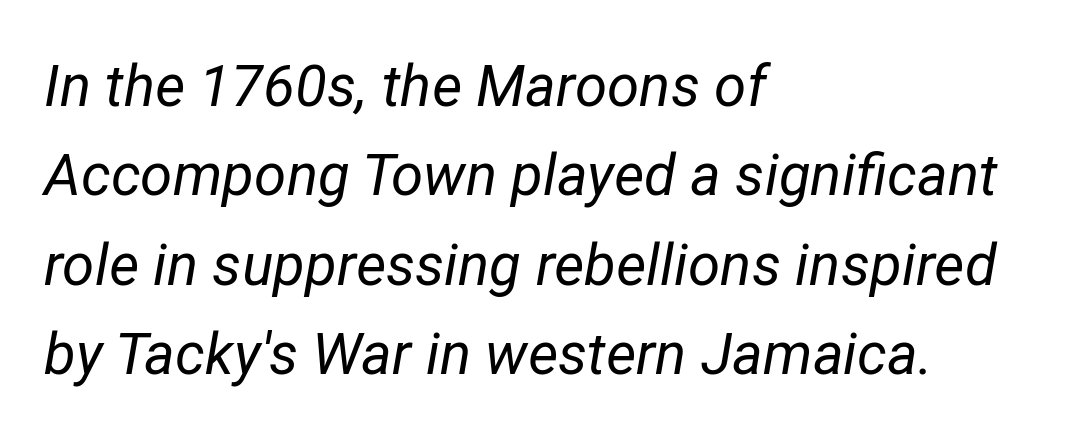
{"italic": "yes", "lean": "right", "slant_degrees": 12, "bold": "no", "weight": "regular", "width": "normal", "stroke_contrast": "low", "x_height": "medium", "monospaced": "no", "underline": "no", "align": "left", "line_spacing": "normal", "line_spacing_ratio": 1.54, "letter_spacing": "normal", "letter_spacing_em": 0.0, "glyph_px": 58}
